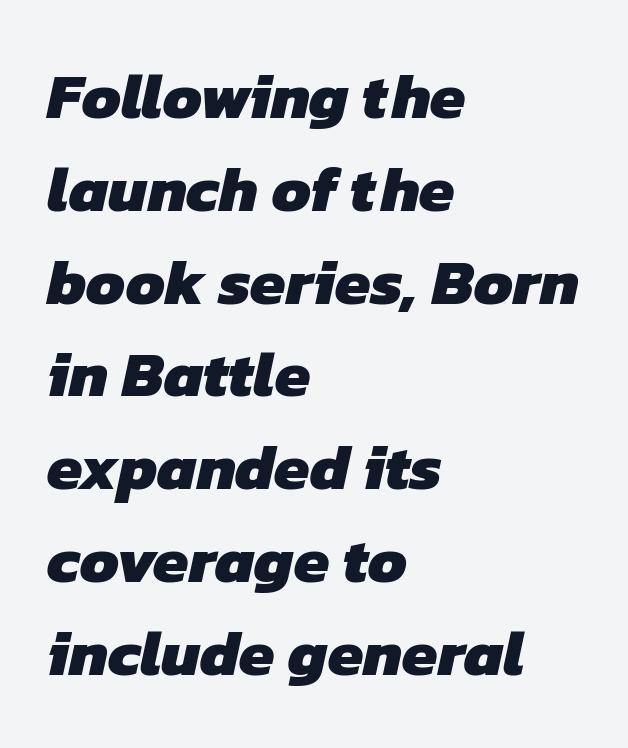
The image shows 64 px heavy sans-serif type; set left-aligned, normal line spacing (1.45x), normal letter spacing, not underlined; low stroke contrast and a medium x-height.
